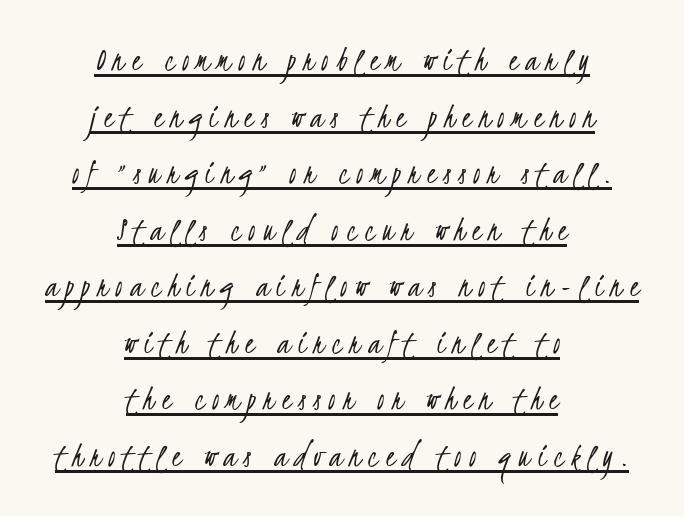
Q: Is the text bold? A: No.
Q: Is the typeface a serif or a sans-serif typeface? A: Sans-serif.
Q: Is the text underlined? A: Yes.
Q: How is the paragraph aligned? A: Centered.
Q: Is the spacing between letters normal or unusually wide? A: Unusually wide.
Q: Is the spacing between lines tight, normal or loose? A: Normal.
Q: Width (condensed, normal, or wide)? A: Condensed.
Q: Stroke contrast? A: Low.
Q: x-height? A: Small.
Q: Monospaced? A: No.
